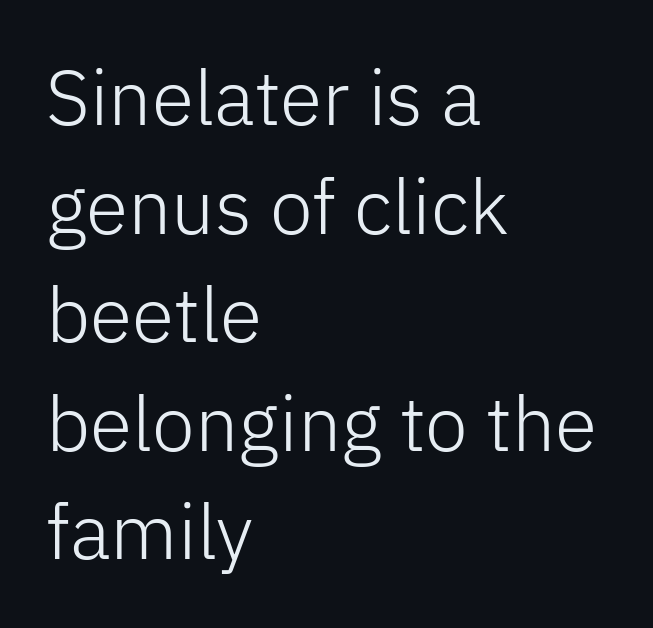
The paragraph has a hard left edge and a soft right edge. The face used here is a sans, in the tradition of grotesques and geometrics. Unbolded letterforms with no extra heft. These lines sit exactly where default settings would place them. The letters stand upright; this is a roman face.
